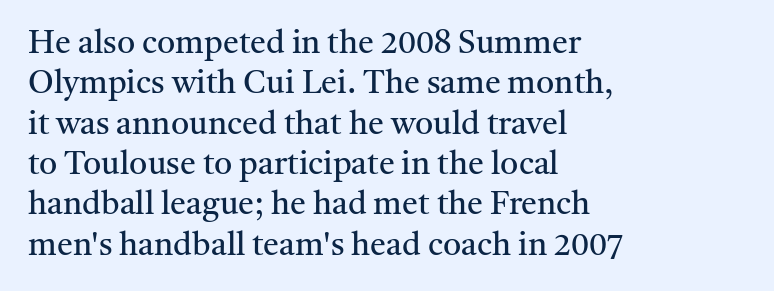
{"serif": "yes", "italic": "no", "bold": "no", "weight": "regular", "width": "normal", "stroke_contrast": "medium", "x_height": "medium", "monospaced": "no", "underline": "no", "align": "left", "line_spacing": "normal", "line_spacing_ratio": 1.26, "letter_spacing": "normal", "letter_spacing_em": 0.0, "glyph_px": 32}
